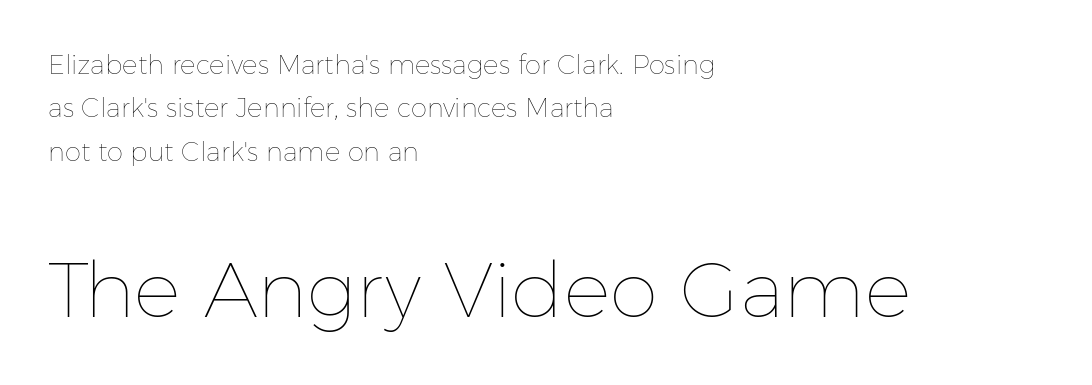
{"italic": "no", "bold": "no", "weight": "thin", "width": "normal", "stroke_contrast": "low", "x_height": "medium", "monospaced": "no", "underline": "no", "align": "left", "line_spacing": "normal", "line_spacing_ratio": 1.67, "letter_spacing": "normal", "letter_spacing_em": 0.0, "larger_block": "second", "size_ratio": 3.0, "glyph_px": 78}
